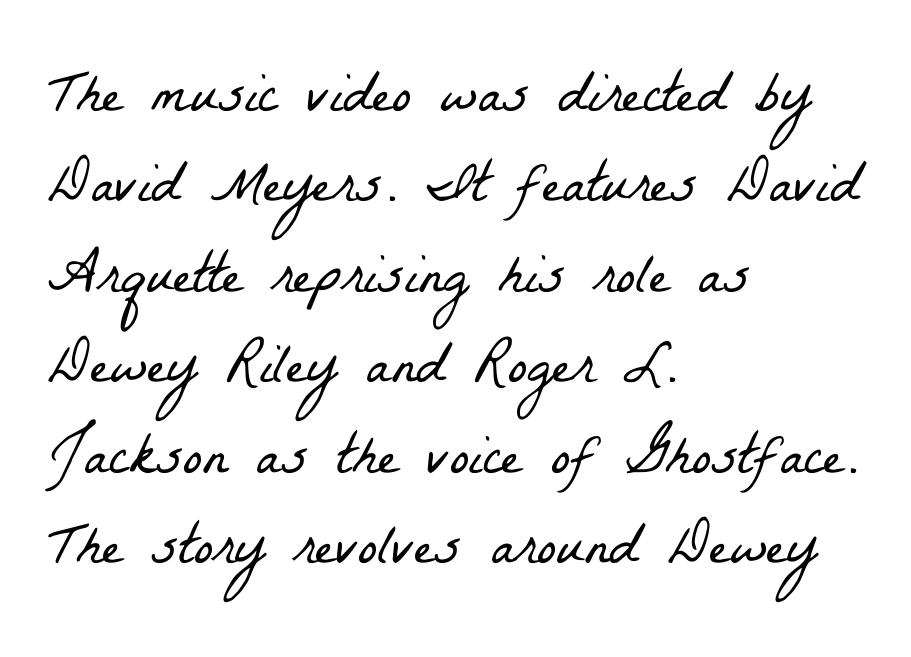
The image shows 58 px light, condensed serif type; set left-aligned, normal line spacing (1.56x), normal letter spacing, not underlined; low stroke contrast and a medium x-height.
